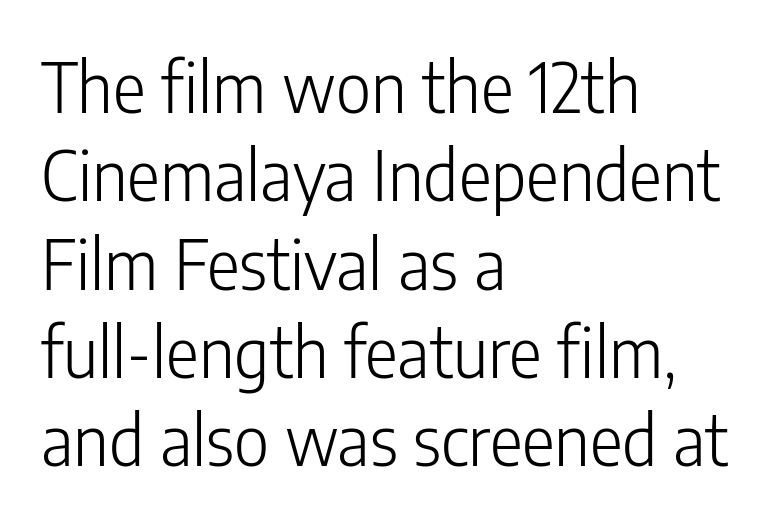
Q: Is the text bold? A: No.
Q: Is the text italic (slanted)? A: No, it is upright.
Q: Is the typeface a serif or a sans-serif typeface? A: Sans-serif.
Q: Is the text underlined? A: No.
Q: How is the paragraph aligned? A: Left-aligned.
Q: Is the spacing between letters normal or unusually wide? A: Normal.
Q: Is the spacing between lines tight, normal or loose? A: Normal.
Q: Width (condensed, normal, or wide)? A: Condensed.
Q: Stroke contrast? A: Low.
Q: x-height? A: Medium.
Q: Monospaced? A: No.
